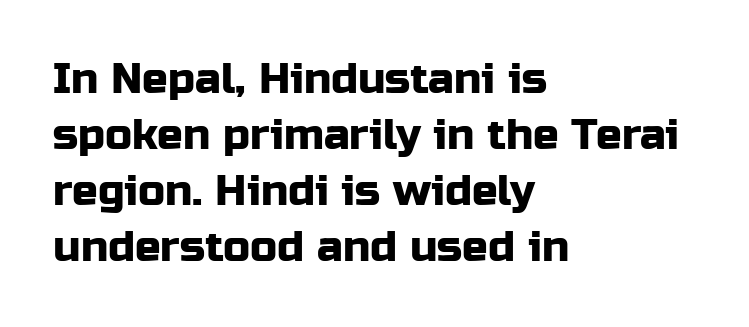
{"serif": "no", "italic": "no", "width": "normal", "stroke_contrast": "low", "x_height": "medium", "monospaced": "no", "underline": "no", "align": "left", "line_spacing": "normal", "line_spacing_ratio": 1.3, "letter_spacing": "normal", "letter_spacing_em": 0.0, "glyph_px": 43}
